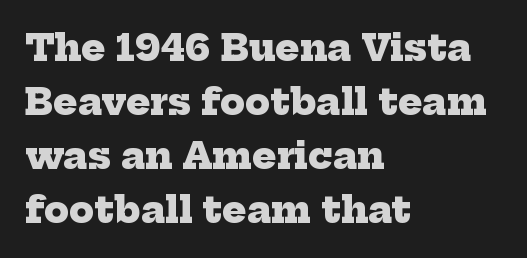
The image shows 36 px heavy serif type; set left-aligned, normal line spacing (1.5x), normal letter spacing, not underlined; low stroke contrast and a medium x-height.
